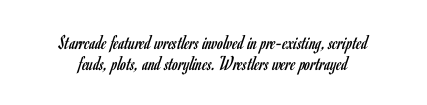
The image shows 21 px text type; set centered, tight line spacing (1.02x), normal letter spacing, not underlined.
